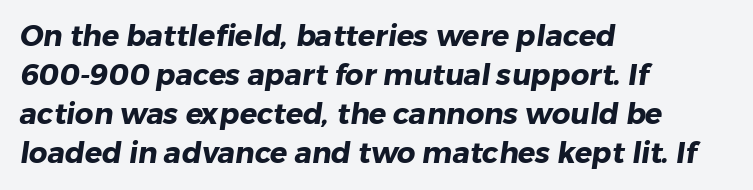
{"serif": "no", "bold": "yes", "weight": "heavy", "width": "normal", "stroke_contrast": "low", "x_height": "medium", "monospaced": "no", "underline": "no", "align": "left", "line_spacing": "normal", "line_spacing_ratio": 1.35, "letter_spacing": "normal", "letter_spacing_em": 0.0, "glyph_px": 29}
